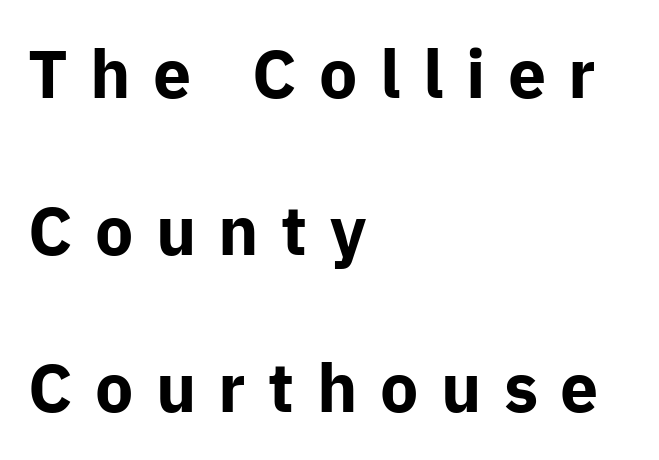
The paragraph has a hard left edge and a soft right edge. The rendering shows plain stroke endings on the letterforms — a sans-serif design. These lines carry a lot of weight — the face is fully bold. Airy leading.
